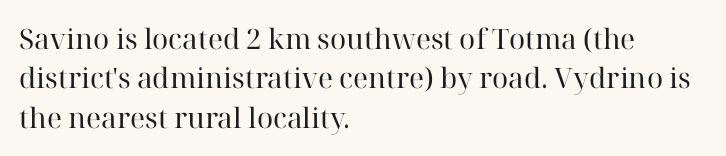
Whoever set this chose a conventional vertical rhythm. The rendering uses natural spacing where letterforms have individual widths. This sample uses plain, unmodified letter spacing. The glyphs in this specimen are seriffed. If you drew a line through each stem, it would be perfectly vertical. Quick note: underline off.
